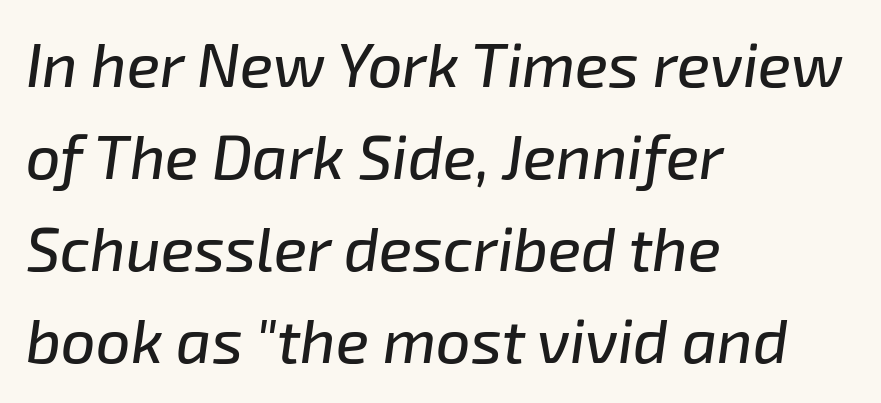
Q: Is the text italic (slanted)? A: Yes, it leans right by about 8 degrees.
Q: Is the text underlined? A: No.
Q: How is the paragraph aligned? A: Left-aligned.
Q: Is the spacing between letters normal or unusually wide? A: Normal.
Q: Is the spacing between lines tight, normal or loose? A: Normal.
Q: Width (condensed, normal, or wide)? A: Normal.
Q: Stroke contrast? A: Low.
Q: x-height? A: Medium.
Q: Monospaced? A: No.
